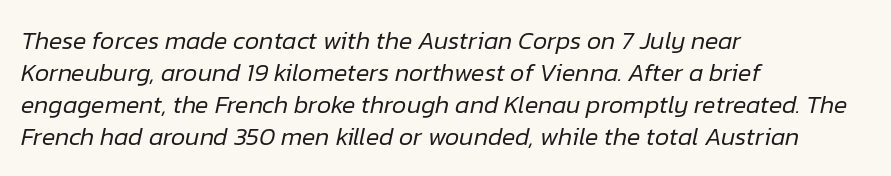
Q: Is the text bold? A: No.
Q: Is the text italic (slanted)? A: Yes, it leans right by about 12 degrees.
Q: Is the text underlined? A: No.
Q: How is the paragraph aligned? A: Left-aligned.
Q: Is the spacing between letters normal or unusually wide? A: Normal.
Q: Is the spacing between lines tight, normal or loose? A: Normal.
